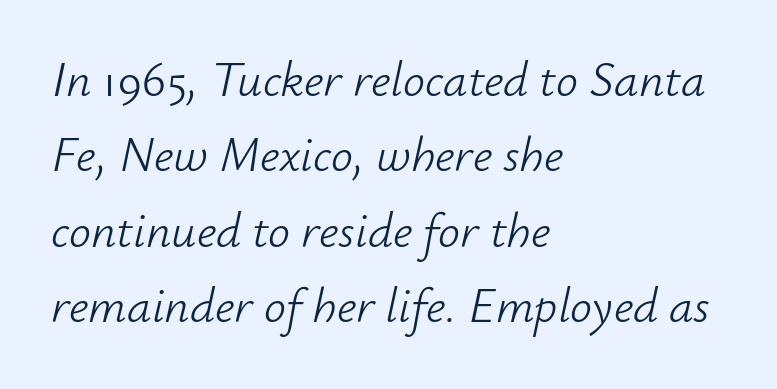
Q: Is the text bold? A: No.
Q: Is the text italic (slanted)? A: Yes, it leans right by about 12 degrees.
Q: Is the text underlined? A: No.
Q: How is the paragraph aligned? A: Left-aligned.
Q: Is the spacing between letters normal or unusually wide? A: Normal.
Q: Is the spacing between lines tight, normal or loose? A: Normal.
Q: Width (condensed, normal, or wide)? A: Normal.
Q: Stroke contrast? A: Low.
Q: x-height? A: Small.
Q: Monospaced? A: No.
